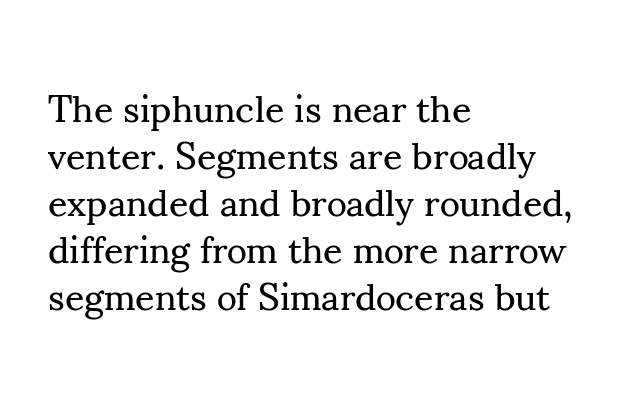
Q: Is the text bold? A: No.
Q: Is the text italic (slanted)? A: No, it is upright.
Q: Is the typeface a serif or a sans-serif typeface? A: Serif.
Q: Is the text underlined? A: No.
Q: How is the paragraph aligned? A: Left-aligned.
Q: Is the spacing between letters normal or unusually wide? A: Normal.
Q: Width (condensed, normal, or wide)? A: Normal.
Q: Stroke contrast? A: Medium.
Q: x-height? A: Small.
Q: Monospaced? A: No.
